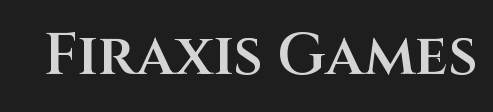
Q: Is the text bold? A: Semi-bold.
Q: Is the text italic (slanted)? A: No, it is upright.
Q: Is the typeface a serif or a sans-serif typeface? A: Sans-serif.
Q: Is the text underlined? A: No.
Q: Is the spacing between letters normal or unusually wide? A: Normal.
Q: Width (condensed, normal, or wide)? A: Normal.
Q: Stroke contrast? A: Medium.
Q: x-height? A: Large.
Q: Monospaced? A: No.
